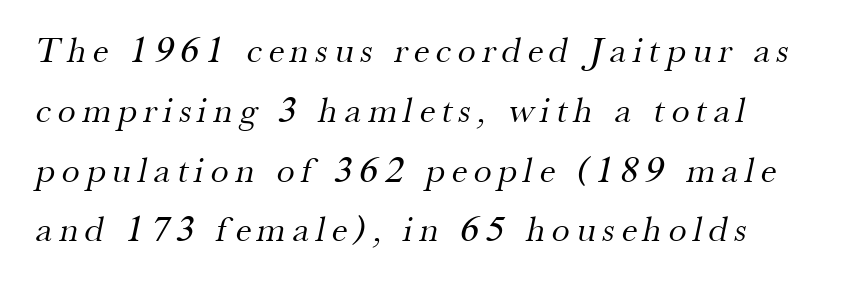
The image shows 36 px regular-weight serif type; set left-aligned, normal line spacing (1.66x), not underlined; medium stroke contrast and a small x-height.
